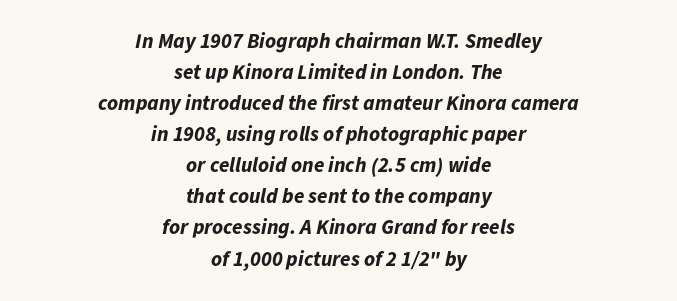
An italicized treatment has been applied to the whole sample. In terms of weight, the rendering is a true, heavy bold. Visually the block forms a symmetrical silhouette, jagged on both flanks. In terms of leading, this rendering sits right in the middle.
